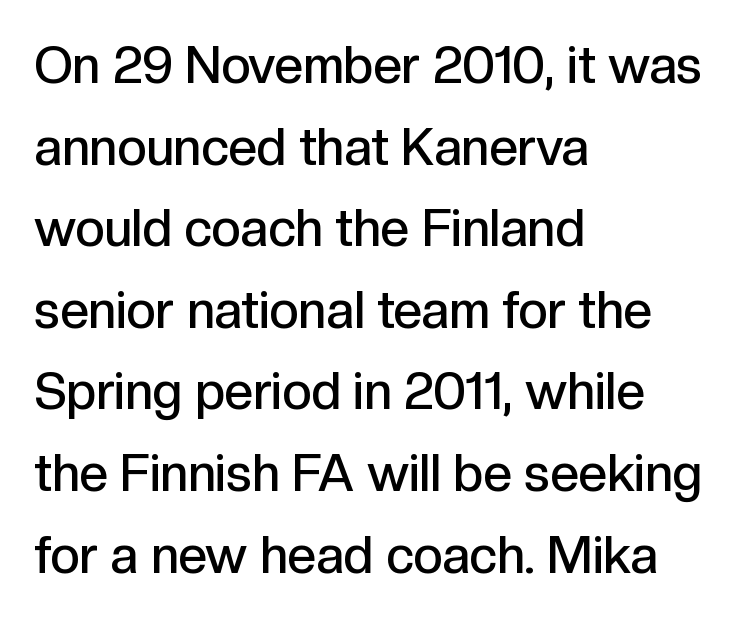
Q: Is the text bold? A: Semi-bold.
Q: Is the text italic (slanted)? A: No, it is upright.
Q: Is the typeface a serif or a sans-serif typeface? A: Sans-serif.
Q: Is the text underlined? A: No.
Q: How is the paragraph aligned? A: Left-aligned.
Q: Is the spacing between letters normal or unusually wide? A: Normal.
Q: Is the spacing between lines tight, normal or loose? A: Normal.
Q: Width (condensed, normal, or wide)? A: Normal.
Q: x-height? A: Medium.
Q: Monospaced? A: No.
